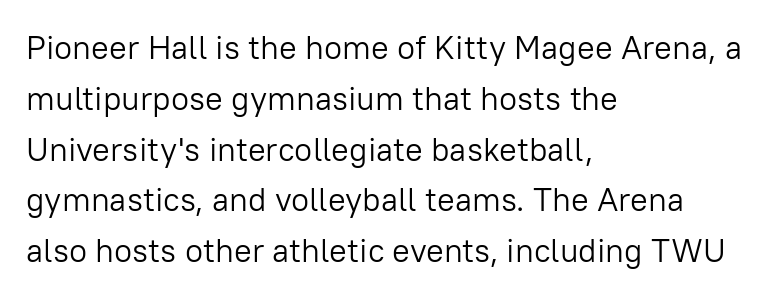
The typeface chosen for these lines omits serifs. In terms of leading, this rendering sits right in the middle. The letterforms sit shoulder to shoulder at normal distance. A student would call this left alignment; a typographer would say flush left, rag right. Note the varied advance widths — an 'i' is clearly narrower than an 'm'. No italicization has been applied; the sample stays upright.
